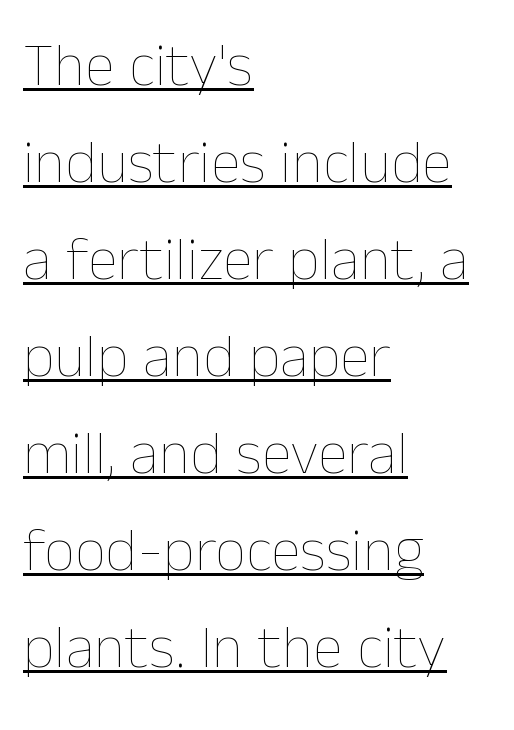
Q: Is the text bold? A: No.
Q: Is the text italic (slanted)? A: No, it is upright.
Q: Is the text underlined? A: Yes.
Q: How is the paragraph aligned? A: Left-aligned.
Q: Is the spacing between letters normal or unusually wide? A: Normal.
Q: Is the spacing between lines tight, normal or loose? A: Normal.
Q: Width (condensed, normal, or wide)? A: Normal.
Q: Stroke contrast? A: Low.
Q: x-height? A: Medium.
Q: Monospaced? A: No.
